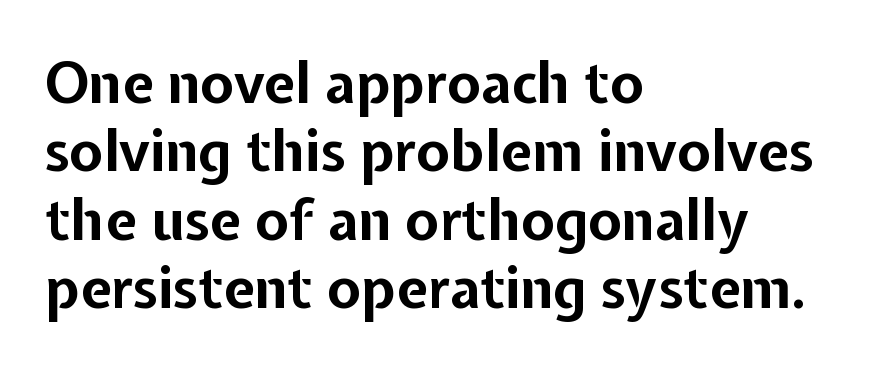
Q: Is the text bold? A: Yes.
Q: Is the text italic (slanted)? A: No, it is upright.
Q: Is the typeface a serif or a sans-serif typeface? A: Sans-serif.
Q: Is the text underlined? A: No.
Q: How is the paragraph aligned? A: Left-aligned.
Q: Is the spacing between letters normal or unusually wide? A: Normal.
Q: Width (condensed, normal, or wide)? A: Normal.
Q: Stroke contrast? A: Low.
Q: x-height? A: Medium.
Q: Monospaced? A: No.
